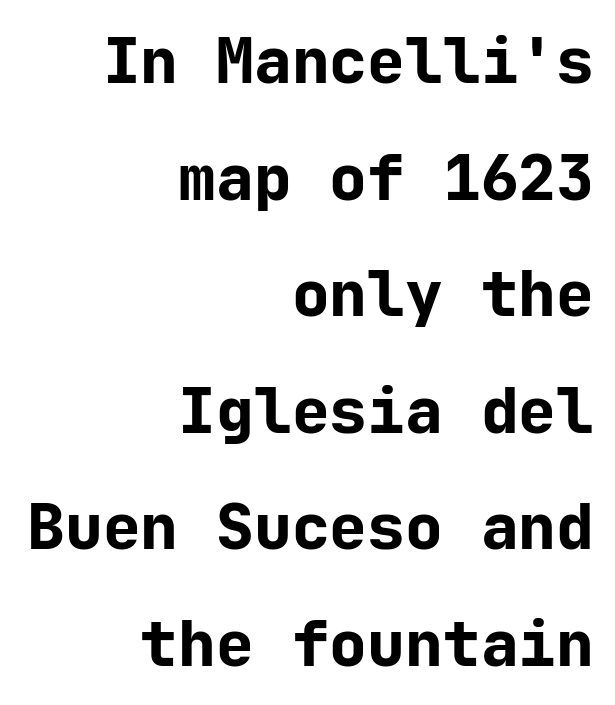
Q: Is the text bold? A: Yes.
Q: Is the text italic (slanted)? A: No, it is upright.
Q: Is the typeface a serif or a sans-serif typeface? A: Sans-serif.
Q: Is the text underlined? A: No.
Q: How is the paragraph aligned? A: Right-aligned.
Q: Is the spacing between letters normal or unusually wide? A: Normal.
Q: Width (condensed, normal, or wide)? A: Normal.
Q: Stroke contrast? A: Low.
Q: x-height? A: Medium.
Q: Monospaced? A: Yes.
